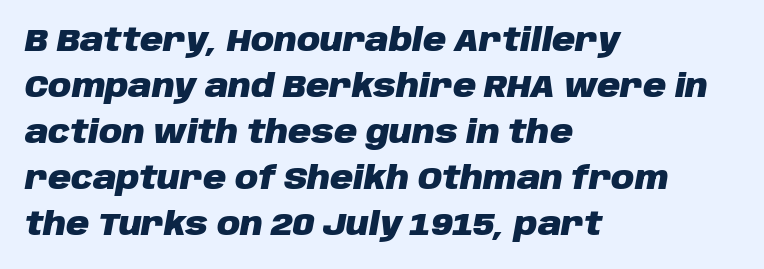
Is this a fixed-width face? No — the glyphs have proportional, varying widths. The gaps between neighbouring characters are ordinary and unremarkable. Slanted lettering throughout. Quick note: underline off.
